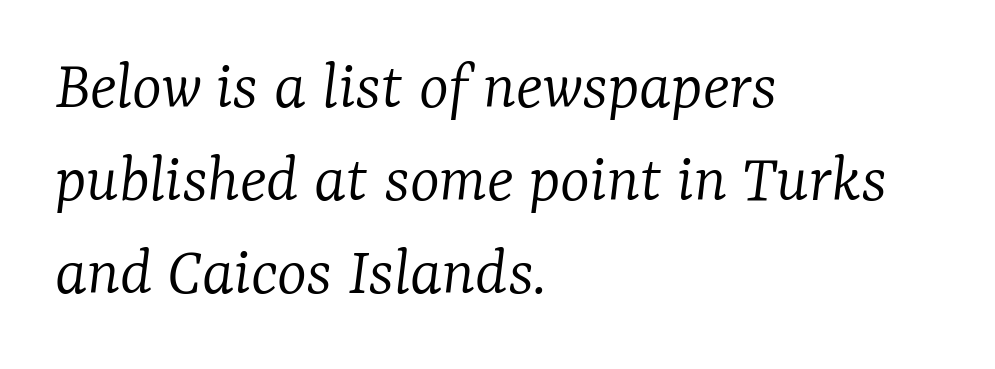
Q: Is the text bold? A: No.
Q: Is the text italic (slanted)? A: Yes, it leans right by about 7 degrees.
Q: Is the typeface a serif or a sans-serif typeface? A: Serif.
Q: Is the text underlined? A: No.
Q: How is the paragraph aligned? A: Left-aligned.
Q: Is the spacing between letters normal or unusually wide? A: Normal.
Q: Is the spacing between lines tight, normal or loose? A: Normal.
Q: Width (condensed, normal, or wide)? A: Normal.
Q: Stroke contrast? A: Low.
Q: x-height? A: Medium.
Q: Monospaced? A: No.
